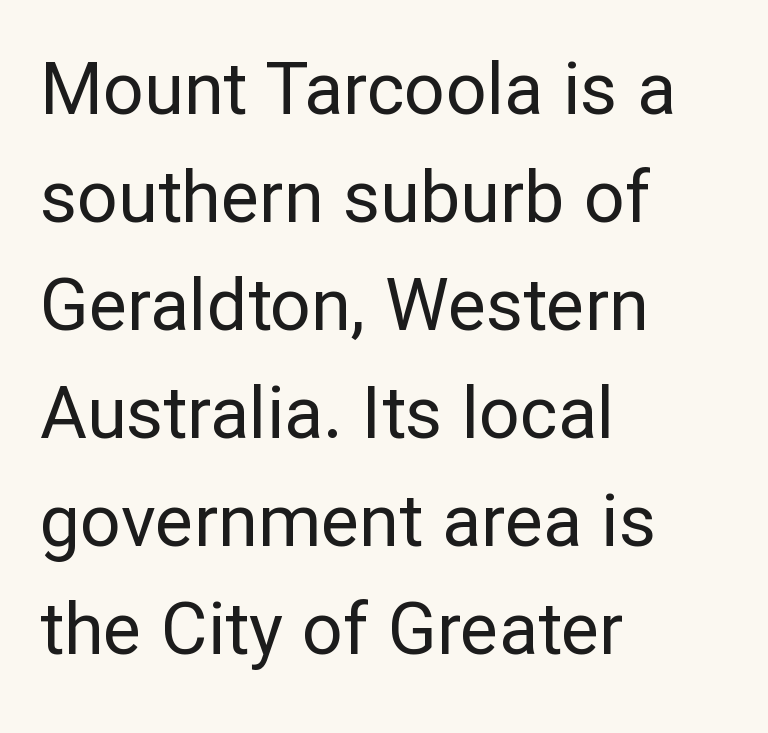
Q: Is the text bold? A: No.
Q: Is the text italic (slanted)? A: No, it is upright.
Q: Is the typeface a serif or a sans-serif typeface? A: Sans-serif.
Q: Is the text underlined? A: No.
Q: How is the paragraph aligned? A: Left-aligned.
Q: Is the spacing between letters normal or unusually wide? A: Normal.
Q: Is the spacing between lines tight, normal or loose? A: Normal.
Q: Width (condensed, normal, or wide)? A: Normal.
Q: Stroke contrast? A: Low.
Q: x-height? A: Medium.
Q: Monospaced? A: No.
